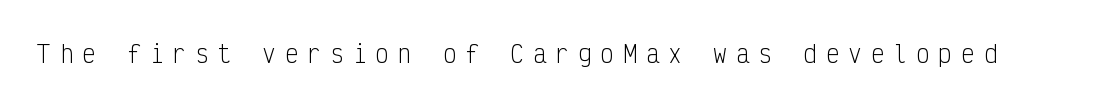
The image shows 23 px text type, upright; set unusually wide letter spacing (+0.38 em), not underlined.
